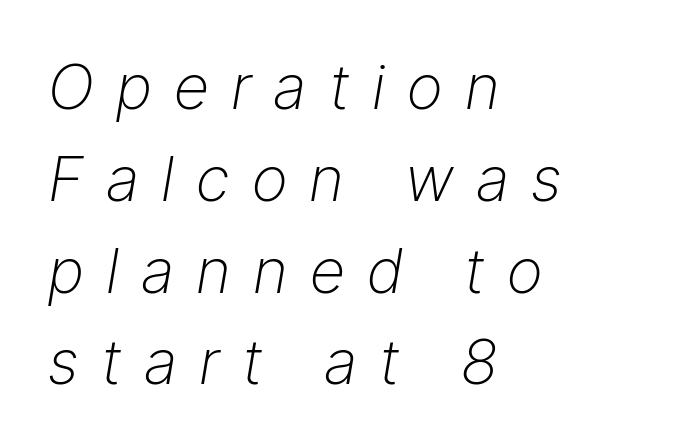
Display-style spreading of the glyphs; the letterfit is very open. Summary of weight: not heavy and not bold. Character widths vary here, with narrow letters taking less room than wide ones. Quick note: interline space is typical. Is the block centered? No — it sits flush against the left margin.
